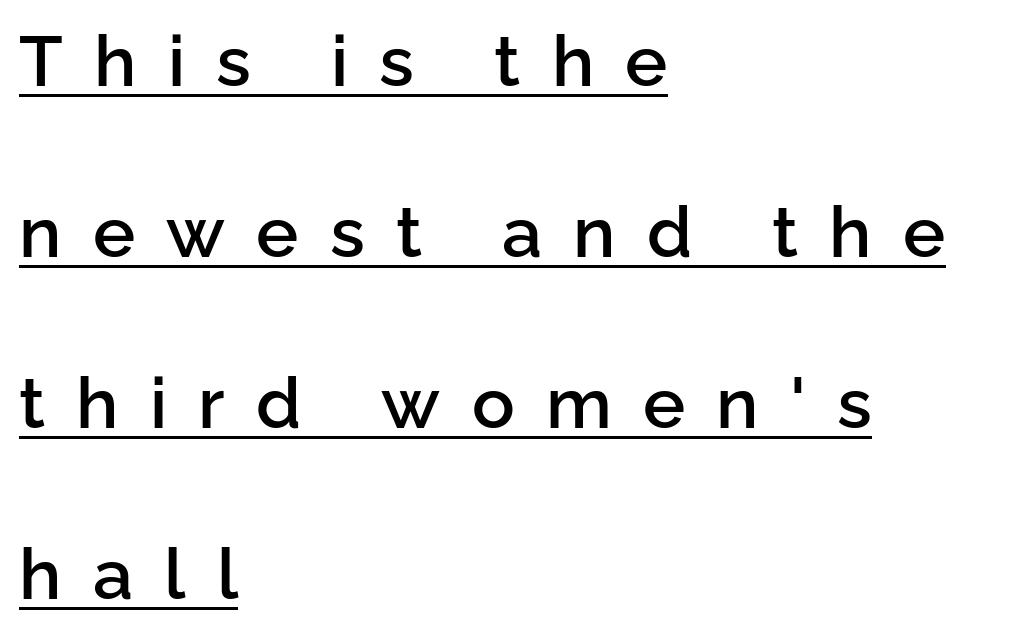
Q: Is the text bold? A: Semi-bold.
Q: Is the text italic (slanted)? A: No, it is upright.
Q: Is the typeface a serif or a sans-serif typeface? A: Sans-serif.
Q: Is the text underlined? A: Yes.
Q: How is the paragraph aligned? A: Left-aligned.
Q: Is the spacing between letters normal or unusually wide? A: Unusually wide.
Q: Is the spacing between lines tight, normal or loose? A: Loose.
Q: Width (condensed, normal, or wide)? A: Normal.
Q: Stroke contrast? A: Low.
Q: x-height? A: Medium.
Q: Monospaced? A: No.
